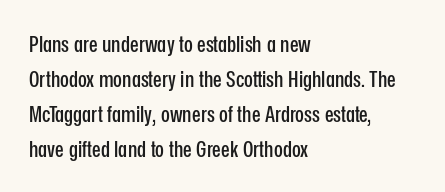
{"italic": "no", "underline": "no", "align": "left", "line_spacing": "normal", "line_spacing_ratio": 1.52, "letter_spacing": "normal", "letter_spacing_em": 0.0, "glyph_px": 23}
